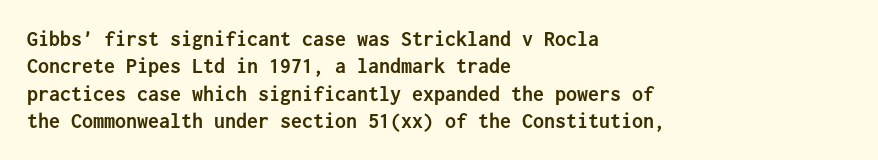
Chunky letters — that's bold for sure. Caption: standard tracking, unaltered. Descenders are the only things crossing below the line. Typeset ragged right — the left edge is the straight one. The letters stand upright; this is a roman face.
